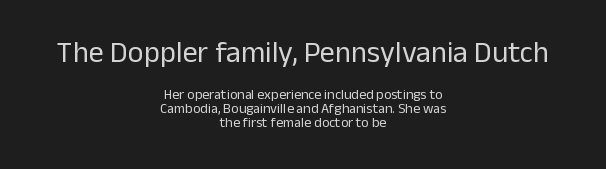
The image shows 30 px regular-weight sans-serif type, upright; set centered, tight line spacing (0.98x), normal letter spacing, not underlined; the first (top) block is 2.14x larger; low stroke contrast and a medium x-height.
